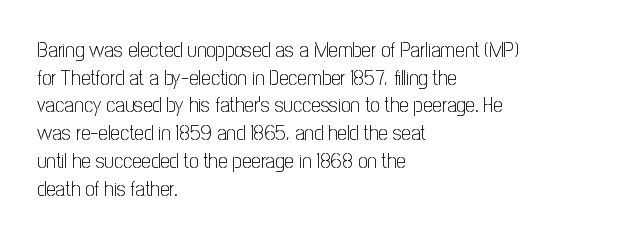
The image shows 21 px text type, upright; set left-aligned, normal line spacing (1.32x), normal letter spacing, not underlined.
